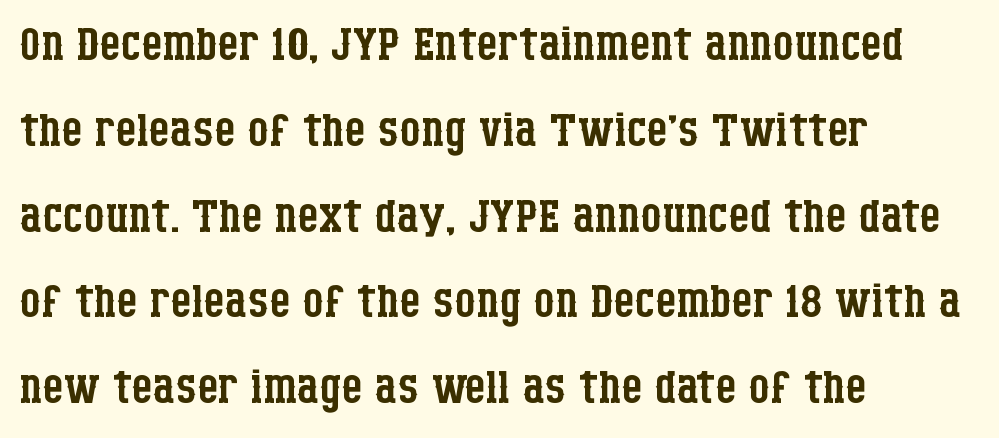
Q: Is the text bold? A: No.
Q: Is the text italic (slanted)? A: No, it is upright.
Q: Is the typeface a serif or a sans-serif typeface? A: Serif.
Q: Is the text underlined? A: No.
Q: How is the paragraph aligned? A: Left-aligned.
Q: Is the spacing between letters normal or unusually wide? A: Normal.
Q: Is the spacing between lines tight, normal or loose? A: Normal.
Q: Width (condensed, normal, or wide)? A: Condensed.
Q: Stroke contrast? A: Low.
Q: x-height? A: Large.
Q: Monospaced? A: No.
